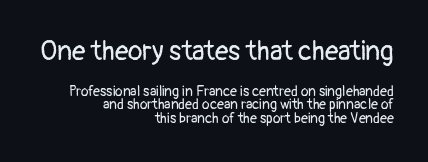
In terms of letterspacing, this is plain default setting. Typeset ragged left — the right edge is the straight one. Notice how descenders almost collide with the ascenders below — that's tight leading. Reading top to bottom, the characters get smaller at the block break. No extra ink here — the face is not bold.
